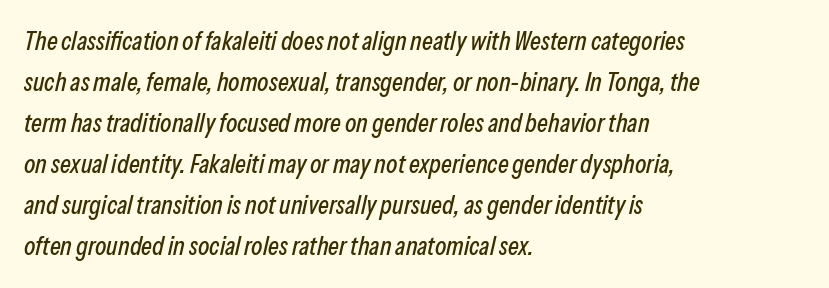
Q: Is the text italic (slanted)? A: Yes, it leans right by about 13 degrees.
Q: Is the text underlined? A: No.
Q: How is the paragraph aligned? A: Left-aligned.
Q: Is the spacing between letters normal or unusually wide? A: Normal.
Q: Is the spacing between lines tight, normal or loose? A: Normal.
